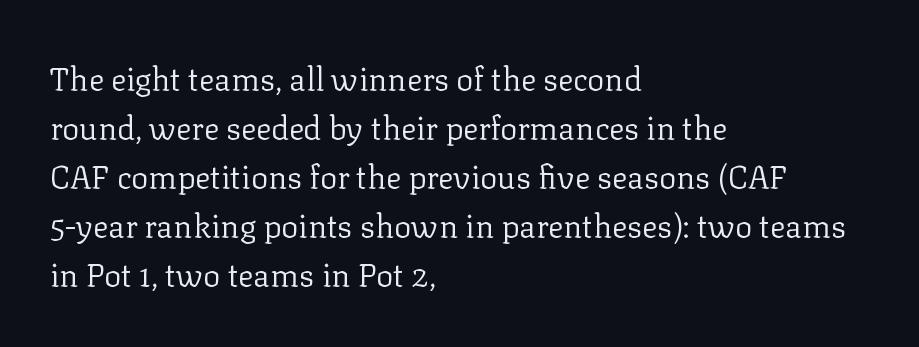
Q: Is the text bold? A: No.
Q: Is the text italic (slanted)? A: No, it is upright.
Q: Is the typeface a serif or a sans-serif typeface? A: Serif.
Q: Is the text underlined? A: No.
Q: How is the paragraph aligned? A: Left-aligned.
Q: Is the spacing between letters normal or unusually wide? A: Normal.
Q: Is the spacing between lines tight, normal or loose? A: Normal.
Q: Width (condensed, normal, or wide)? A: Normal.
Q: Stroke contrast? A: Low.
Q: x-height? A: Medium.
Q: Monospaced? A: No.
